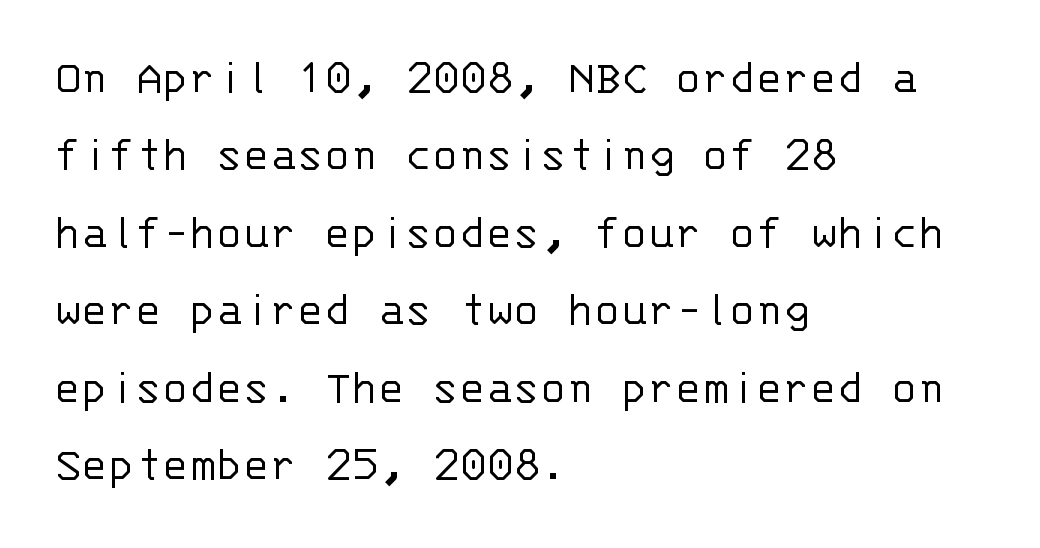
The leading is moderate, giving the passage an even texture. Nope, no serifs anywhere on these letters. Bare-footed words on every line. Notice how the passage keeps a crisp vertical edge on the left only. This sample uses an upright cut, with every glyph sitting square on the baseline. No chunkiness to these letters — they're not bold.
